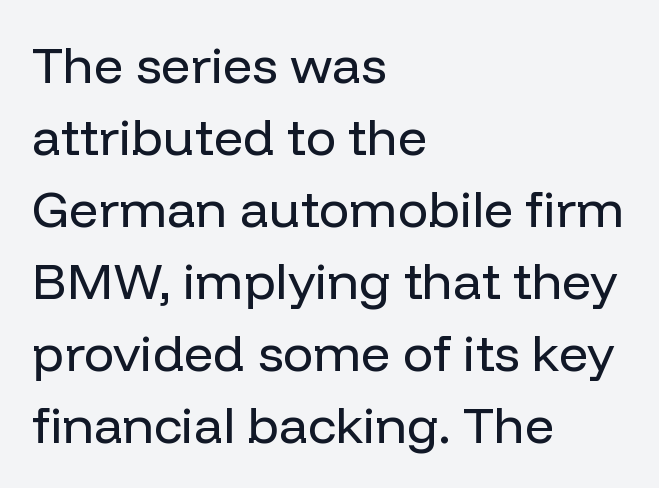
{"serif": "no", "italic": "no", "bold": "no", "weight": "regular", "width": "normal", "stroke_contrast": "low", "x_height": "medium", "monospaced": "no", "underline": "no", "align": "left", "line_spacing": "normal", "line_spacing_ratio": 1.41, "letter_spacing": "normal", "letter_spacing_em": 0.0, "glyph_px": 51}
